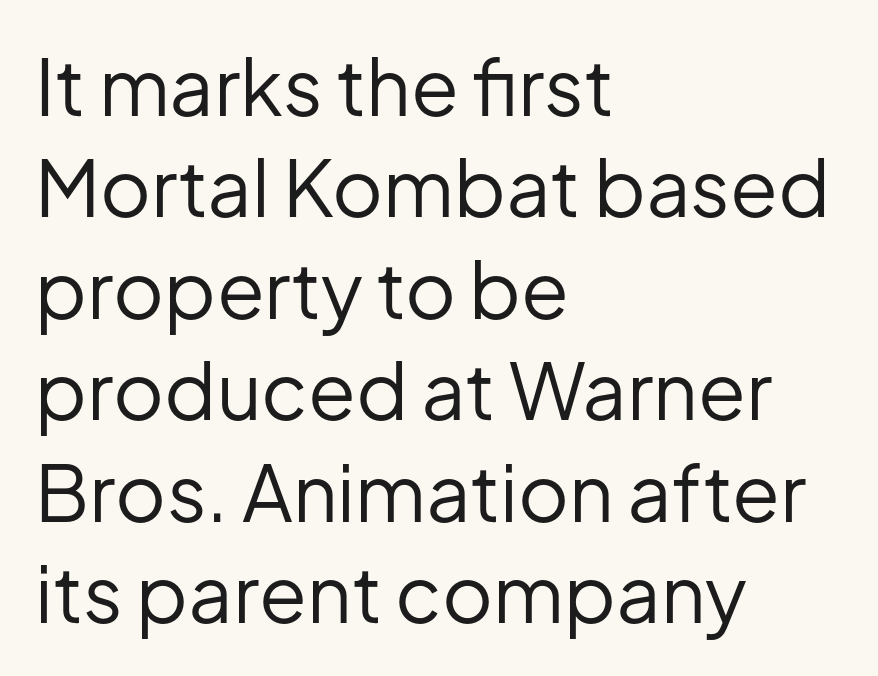
The passage shown stacks its lines at a standard gap. Does the lettering tilt? It doesn't — this is upright. The weight would be labelled regular, book, light, or lighter still. Typeset ragged right — the left edge is the straight one. These lines are rendered in a variable-pitch font. The passage shown is not underscored anywhere.
